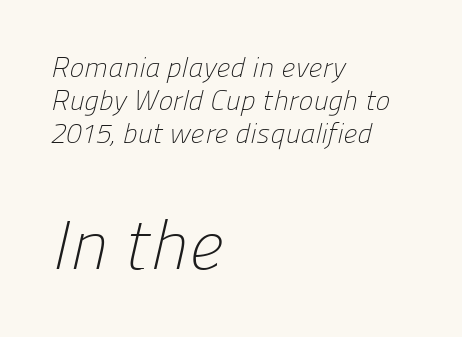
Is this a sans? Yes — the strokes have no serifs. Glyph-to-glyph distance matches everyday printed text. This sample has the flowing, uneven cadence of proportional lettering. Ink coverage per letter is moderate at most.
